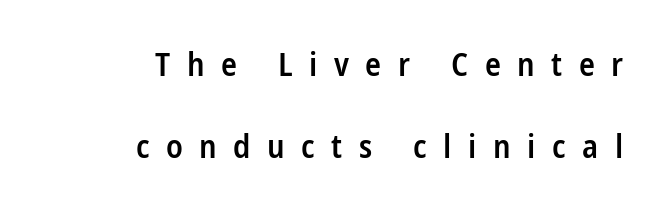
Q: Is the text bold? A: Semi-bold.
Q: Is the text italic (slanted)? A: No, it is upright.
Q: Is the typeface a serif or a sans-serif typeface? A: Sans-serif.
Q: Is the text underlined? A: No.
Q: How is the paragraph aligned? A: Right-aligned.
Q: Is the spacing between letters normal or unusually wide? A: Unusually wide.
Q: Is the spacing between lines tight, normal or loose? A: Loose.
Q: Width (condensed, normal, or wide)? A: Condensed.
Q: Stroke contrast? A: Low.
Q: x-height? A: Medium.
Q: Monospaced? A: No.
